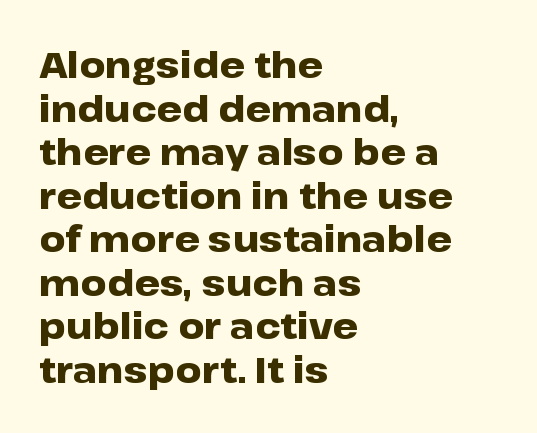
{"serif": "no", "italic": "no", "bold": "yes", "weight": "heavy", "width": "wide", "stroke_contrast": "low", "x_height": "medium", "monospaced": "no", "underline": "no", "align": "left", "line_spacing_ratio": 1.21, "letter_spacing": "normal", "letter_spacing_em": 0.0, "glyph_px": 36}
